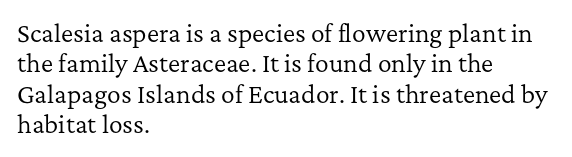
The space directly below the letters is spotless. Caption: standard tracking, unaltered. Vertically, the passage feels balanced, rows spaced as you'd expect. Does the lettering tilt? It doesn't — this is upright.
